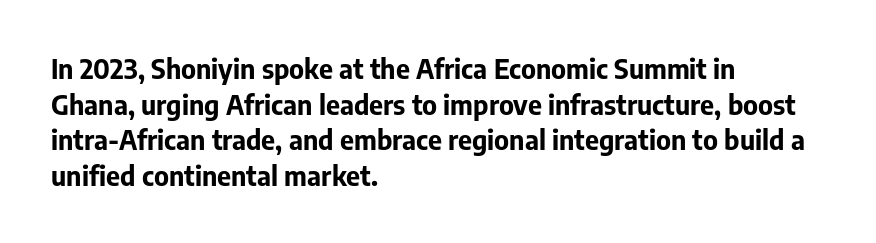
The image shows 27 px bold type, upright; set left-aligned, normal line spacing (1.32x), normal letter spacing, not underlined.
